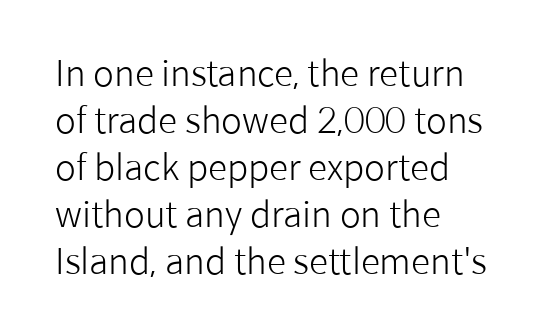
The image shows 35 px light sans-serif type, upright; set left-aligned, normal line spacing (1.34x), normal letter spacing, not underlined; low stroke contrast and a medium x-height.
